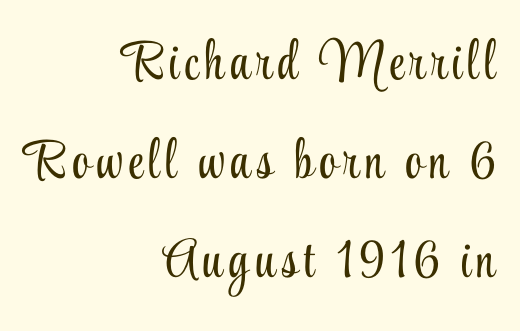
The image shows 54 px light, condensed serif type; set right-aligned, line spacing 1.83x, not underlined; low stroke contrast and a small x-height.
